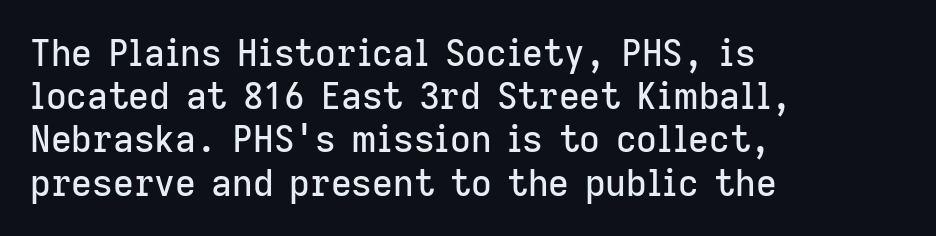
This is sans-serif lettering, the kind often seen on screens and signage. The letters advance in unequal steps, a hallmark of proportional type. The zone under the glyphs is completely vacant. Rendered with straight, roman letterforms. Layout note: lines flush left.
